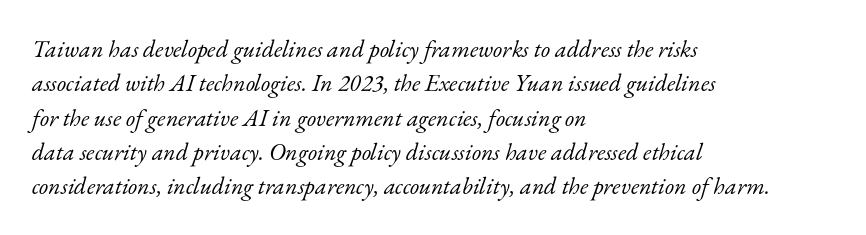
Q: Is the text bold? A: No.
Q: Is the text italic (slanted)? A: Yes, it leans right by about 17 degrees.
Q: Is the text underlined? A: No.
Q: How is the paragraph aligned? A: Left-aligned.
Q: Is the spacing between letters normal or unusually wide? A: Normal.
Q: Is the spacing between lines tight, normal or loose? A: Normal.
